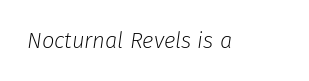
Q: Is the text bold? A: No.
Q: Is the text italic (slanted)? A: Yes, it leans right by about 8 degrees.
Q: Is the text underlined? A: No.
Q: Is the spacing between letters normal or unusually wide? A: Normal.
